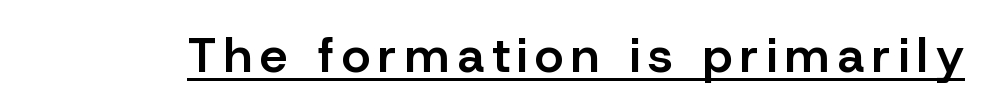
Q: Is the text bold? A: Semi-bold.
Q: Is the text italic (slanted)? A: No, it is upright.
Q: Is the typeface a serif or a sans-serif typeface? A: Sans-serif.
Q: Is the text underlined? A: Yes.
Q: Width (condensed, normal, or wide)? A: Normal.
Q: Stroke contrast? A: Low.
Q: x-height? A: Medium.
Q: Monospaced? A: No.
